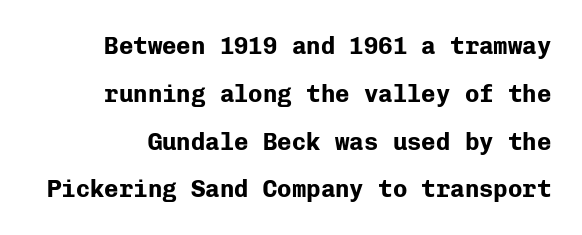
You could call the tracking neutral — neither tight nor loose. The font is running at its bold setting. Students, observe: this is what heavily led, spacious text looks like. Quick note: underline off. No italicization has been applied; the sample stays upright.
